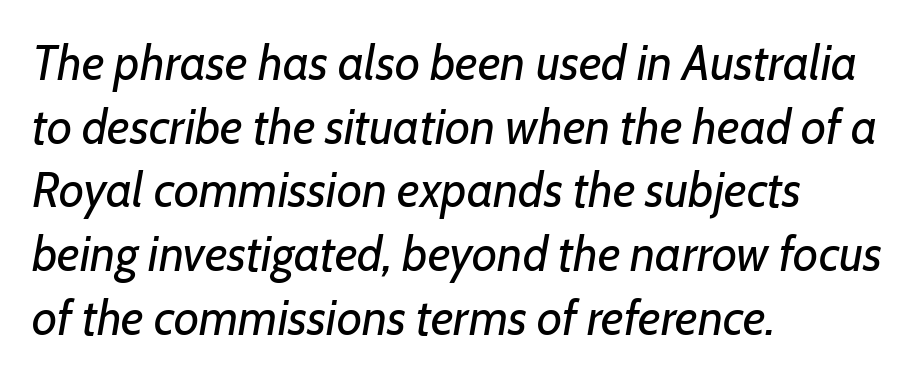
{"italic": "yes", "lean": "right", "slant_degrees": 7, "bold": "no", "weight": "regular", "width": "normal", "stroke_contrast": "low", "x_height": "medium", "monospaced": "no", "underline": "no", "align": "left", "line_spacing": "normal", "line_spacing_ratio": 1.3, "letter_spacing": "normal", "letter_spacing_em": 0.0, "glyph_px": 49}
